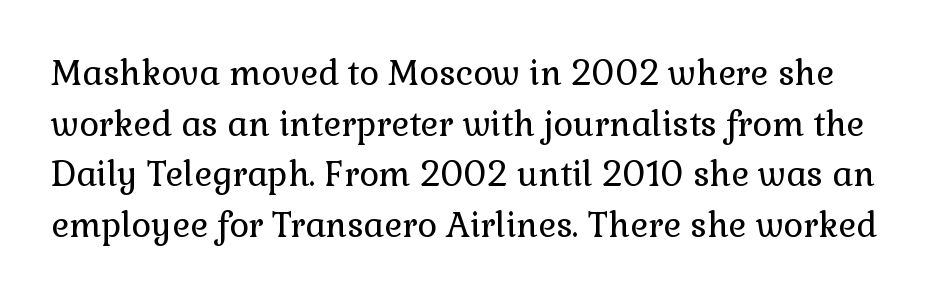
No word sits above an underline. Honestly, the row spacing looks completely unremarkable. The specimen reads as upright at a glance. Look at the tracking — it's just the regular setting, nothing added. The strokes carry an ordinary text weight at most.
